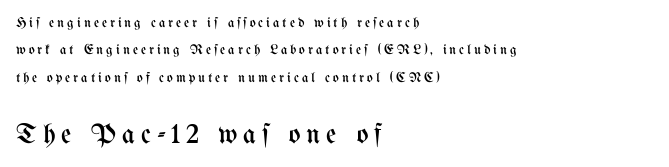
The typesetter chose a ragged-right arrangement here. In terms of posture, this sample is upright. Vertically, the passage feels expansive, rows floating well apart. Short note: letters widely spaced. The strip under each line holds only bare page.
